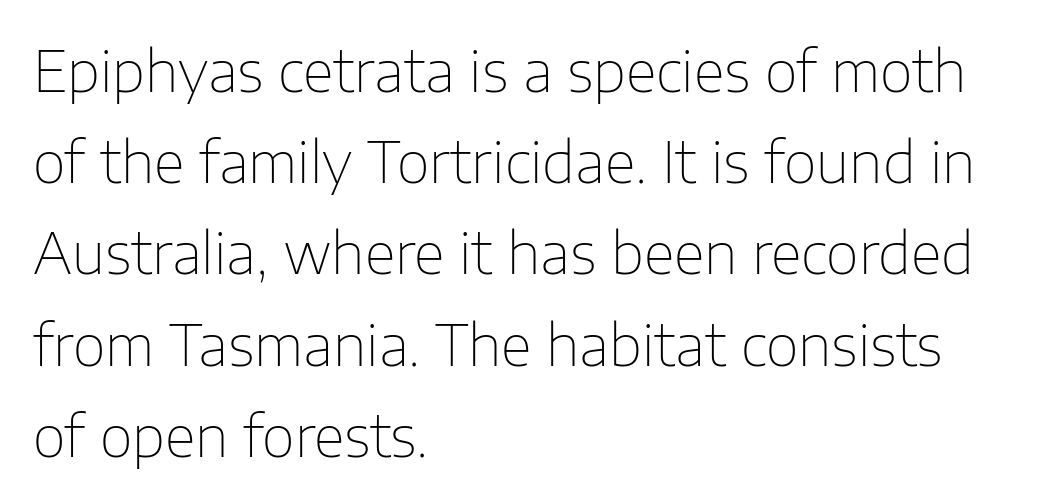
{"serif": "no", "italic": "no", "bold": "no", "weight": "thin", "width": "normal", "stroke_contrast": "low", "x_height": "medium", "monospaced": "no", "underline": "no", "align": "left", "line_spacing": "normal", "line_spacing_ratio": 1.6, "letter_spacing": "normal", "letter_spacing_em": 0.0, "glyph_px": 57}
